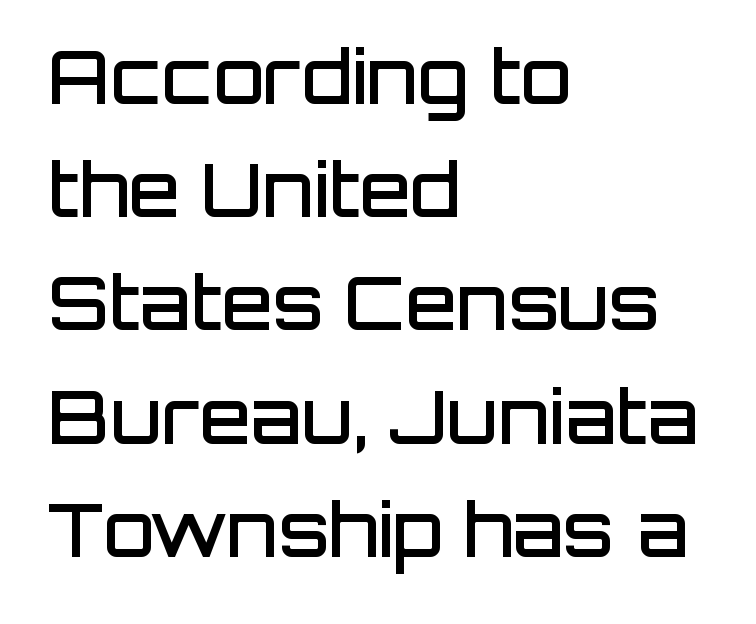
Line starts are locked; line ends wander. Check where the strokes stop: nothing finishes them off — pure sans. Nobody drew a line under any word here. Note the varied advance widths — an 'i' is clearly narrower than an 'm'.
